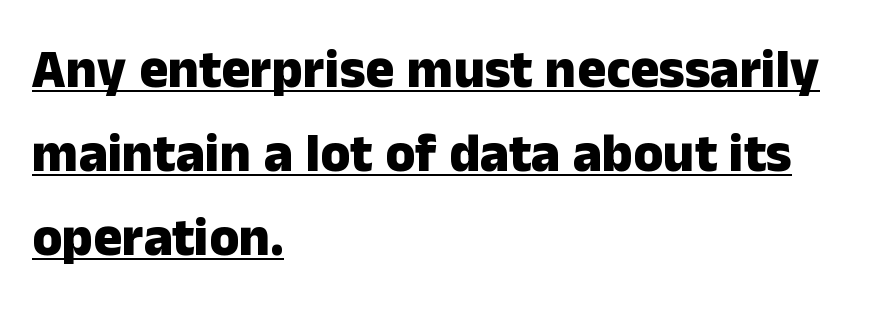
Q: Is the text bold? A: Yes.
Q: Is the text italic (slanted)? A: No, it is upright.
Q: Is the typeface a serif or a sans-serif typeface? A: Sans-serif.
Q: Is the text underlined? A: Yes.
Q: How is the paragraph aligned? A: Left-aligned.
Q: Is the spacing between letters normal or unusually wide? A: Normal.
Q: Is the spacing between lines tight, normal or loose? A: Normal.
Q: Width (condensed, normal, or wide)? A: Normal.
Q: Stroke contrast? A: Low.
Q: x-height? A: Medium.
Q: Monospaced? A: No.
